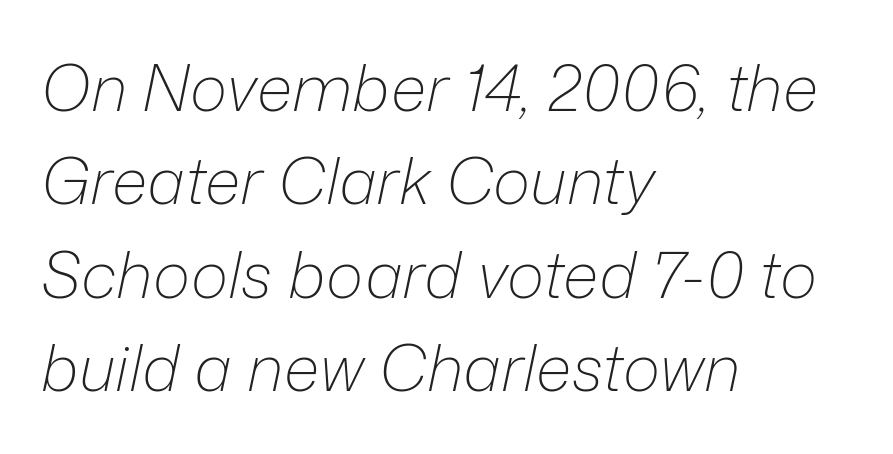
Q: Is the text bold? A: No.
Q: Is the text italic (slanted)? A: Yes, it leans right by about 12 degrees.
Q: Is the text underlined? A: No.
Q: How is the paragraph aligned? A: Left-aligned.
Q: Is the spacing between letters normal or unusually wide? A: Normal.
Q: Is the spacing between lines tight, normal or loose? A: Normal.
Q: Width (condensed, normal, or wide)? A: Normal.
Q: Stroke contrast? A: Low.
Q: x-height? A: Medium.
Q: Monospaced? A: No.
